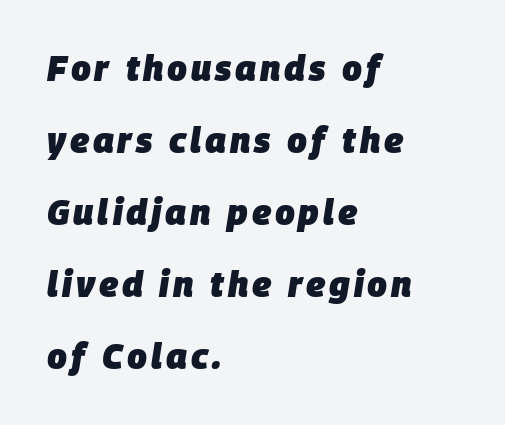
The image shows 35 px heavy type, italic (leaning right); set left-aligned, loose line spacing (2.06x), not underlined; low stroke contrast and a large x-height.
